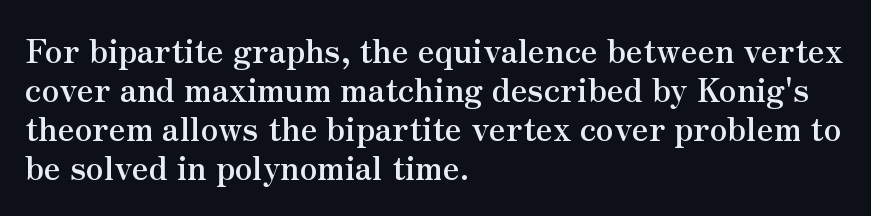
{"serif": "yes", "italic": "no", "bold": "yes", "weight": "semibold", "width": "normal", "stroke_contrast": "medium", "x_height": "small", "monospaced": "no", "underline": "no", "align": "left", "line_spacing_ratio": 1.22, "letter_spacing": "normal", "letter_spacing_em": 0.0, "glyph_px": 32}
